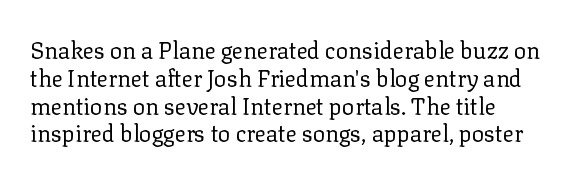
{"italic": "no", "bold": "no", "underline": "no", "line_spacing_ratio": 1.21, "letter_spacing": "normal", "letter_spacing_em": 0.0, "glyph_px": 23}
